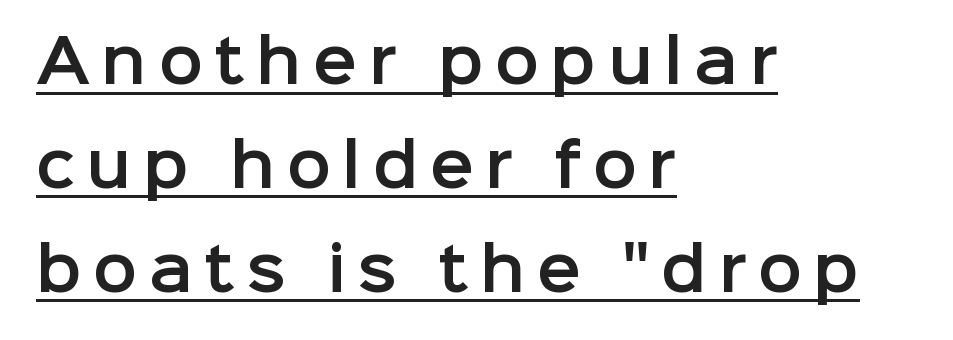
The image shows 59 px sans-serif type, upright; set left-aligned, line spacing 1.76x, underlined; low stroke contrast and a medium x-height.
